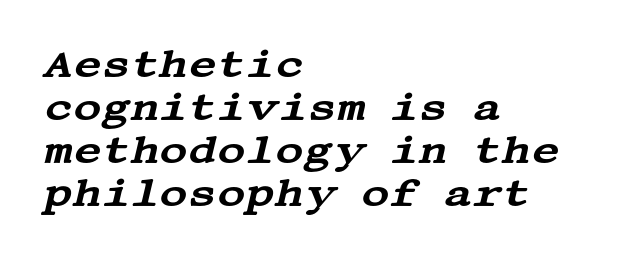
Q: Is the text italic (slanted)? A: Yes, it leans right by about 13 degrees.
Q: Is the typeface a serif or a sans-serif typeface? A: Serif.
Q: Is the text underlined? A: No.
Q: How is the paragraph aligned? A: Left-aligned.
Q: Is the spacing between letters normal or unusually wide? A: Normal.
Q: Is the spacing between lines tight, normal or loose? A: Tight.
Q: Width (condensed, normal, or wide)? A: Wide.
Q: Stroke contrast? A: Medium.
Q: x-height? A: Large.
